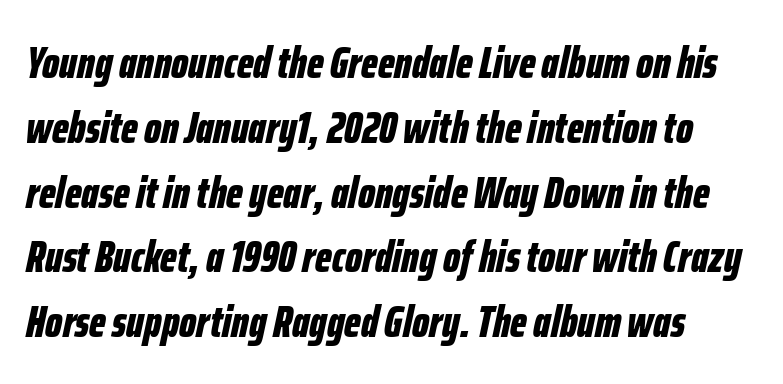
Would a proofreader flag this as italicized? Yes. Is the type bold? Yes — the strokes are clearly thick and heavy. Words float on clear page, feet unadorned. The line-height multiplier appears to be the usual default. The letterforms sit shoulder to shoulder at normal distance.
